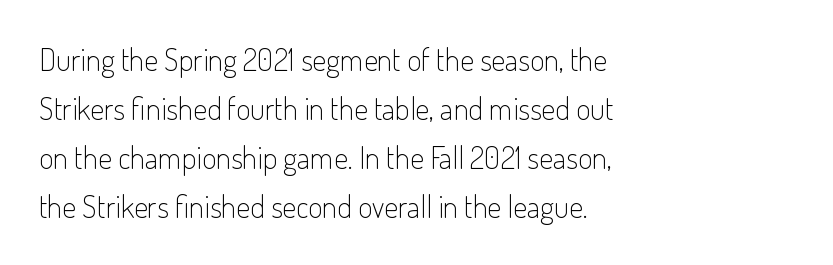
Q: Is the text bold? A: No.
Q: Is the text italic (slanted)? A: No, it is upright.
Q: Is the typeface a serif or a sans-serif typeface? A: Sans-serif.
Q: Is the text underlined? A: No.
Q: How is the paragraph aligned? A: Left-aligned.
Q: Is the spacing between letters normal or unusually wide? A: Normal.
Q: Is the spacing between lines tight, normal or loose? A: Normal.
Q: Width (condensed, normal, or wide)? A: Condensed.
Q: Stroke contrast? A: Low.
Q: x-height? A: Small.
Q: Monospaced? A: No.
